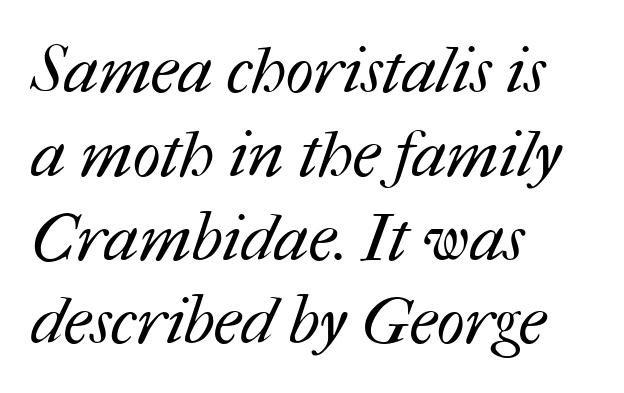
{"bold": "no", "weight": "regular", "width": "normal", "stroke_contrast": "medium", "x_height": "medium", "monospaced": "no", "underline": "no", "align": "left", "line_spacing": "normal", "line_spacing_ratio": 1.27, "letter_spacing": "normal", "letter_spacing_em": 0.0, "glyph_px": 66}
